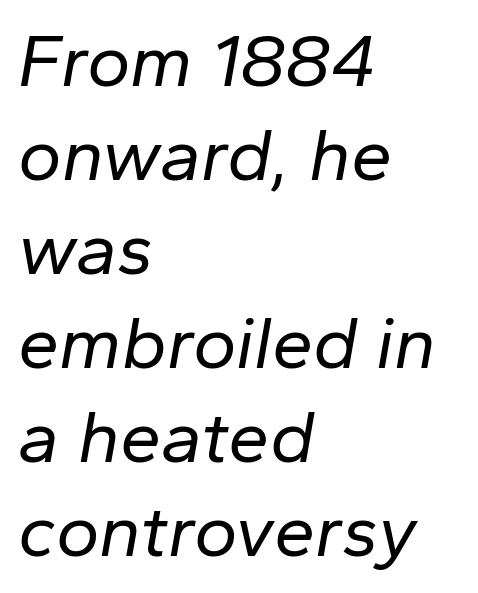
{"italic": "yes", "lean": "right", "slant_degrees": 10, "bold": "no", "weight": "regular", "width": "normal", "stroke_contrast": "low", "x_height": "medium", "monospaced": "no", "underline": "no", "align": "left", "line_spacing": "normal", "line_spacing_ratio": 1.27, "letter_spacing": "normal", "letter_spacing_em": 0.0, "glyph_px": 74}
